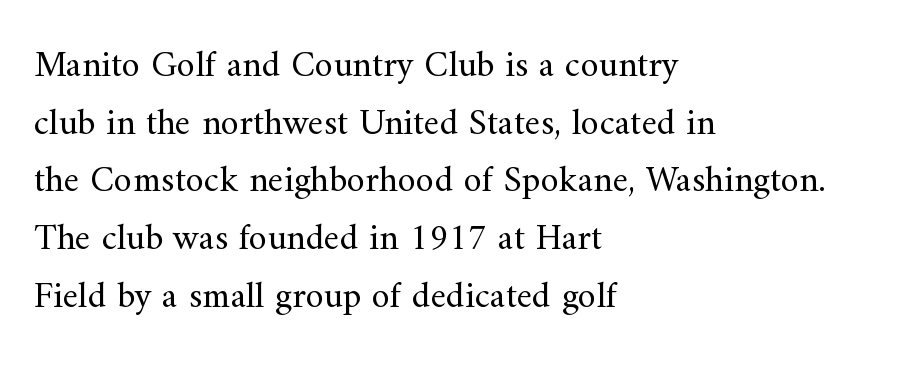
A normal amount of white space separates one row of letters from the next. Letters have the restrained weight of plain body copy at most. The compositor pushed each line to the left boundary. What stands out about the letter spacing? Nothing — it is the standard amount. The foot of each line stays bare and open. The font's upright variant was chosen for this text.
